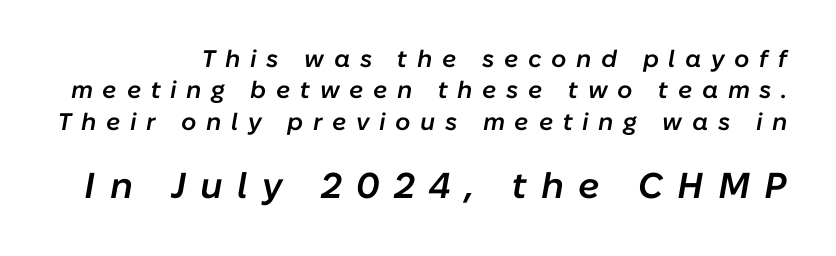
The strokes are fattened partway — semibold, not bold. Does the bottom block carry the larger type? Yes, it does. This sample uses expanded letter spacing, leaving extra air between glyphs. Quick note: interline space is typical. The passage shown leans; its letterforms are oblique. The letters advance in unequal steps, a hallmark of proportional type.
